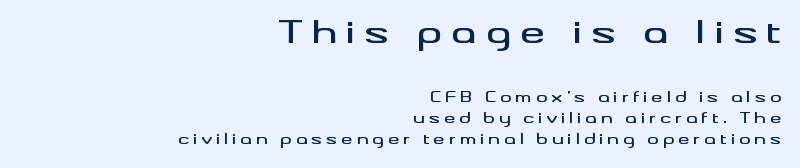
{"serif": "no", "italic": "no", "width": "wide", "stroke_contrast": "medium", "x_height": "small", "monospaced": "no", "underline": "no", "align": "right", "line_spacing": "normal", "line_spacing_ratio": 1.52, "letter_spacing": "wide", "letter_spacing_em": 0.29, "larger_block": "first", "size_ratio": 2.21, "glyph_px": 31}
